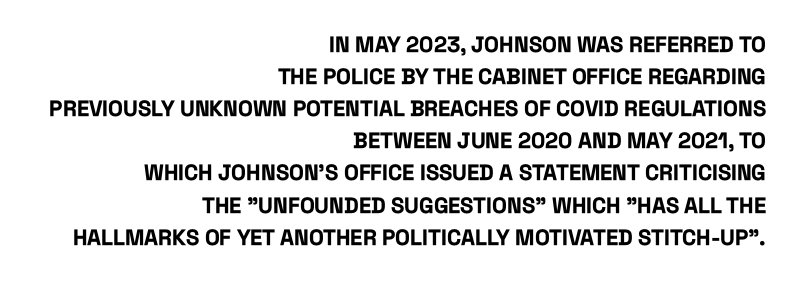
In terms of weight, the rendering is a true, heavy bold. The baseline area is clear. Which margin do the lines hug? The right one — the left edge is uneven. The font's upright variant was chosen for this text. Between one letter and the next there's only the usual sliver of space. Line spacing here is normal.
